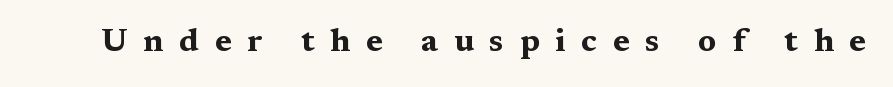
Rule under the text: the space is simply empty. These words are printed bold, with thick strokes throughout. Do the characters align in a grid? No, the font is proportional. In terms of letterspacing, this is a distinctly airy, spread setting. The specimen reads as upright at a glance.
